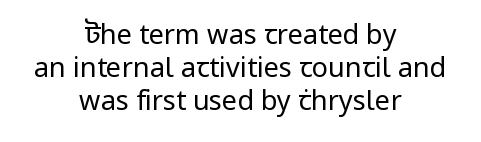
The weight tops out at a normal text grade. Between one letter and the next there's only the usual sliver of space. Ascenders rise straight up at ninety degrees. Unmarked baselines from the first word to the last. The paragraph shown floats in the horizontal middle.
